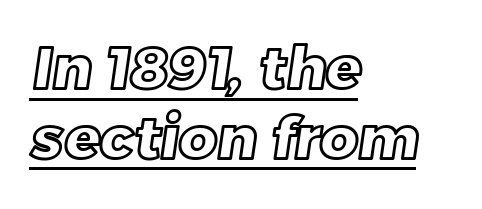
The image shows 59 px text type; set left-aligned, line spacing 1.18x, normal letter spacing, underlined; a large x-height.
